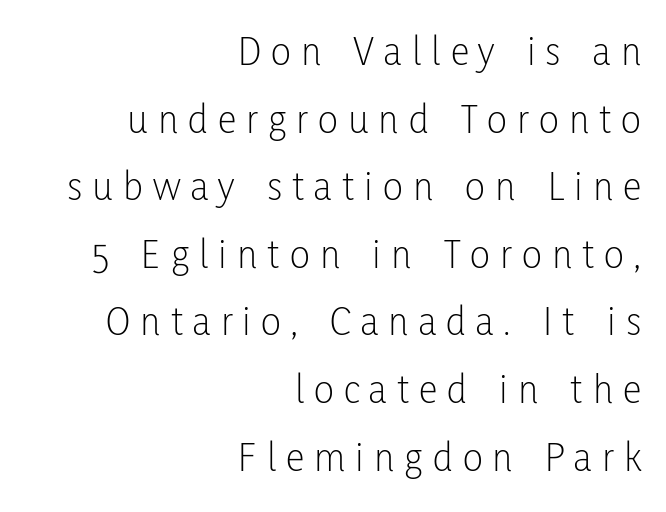
{"serif": "no", "italic": "no", "bold": "no", "weight": "light", "width": "condensed", "stroke_contrast": "low", "x_height": "medium", "monospaced": "no", "underline": "no", "align": "right", "line_spacing": "normal", "line_spacing_ratio": 1.61, "letter_spacing": "wide", "letter_spacing_em": 0.24, "glyph_px": 42}
